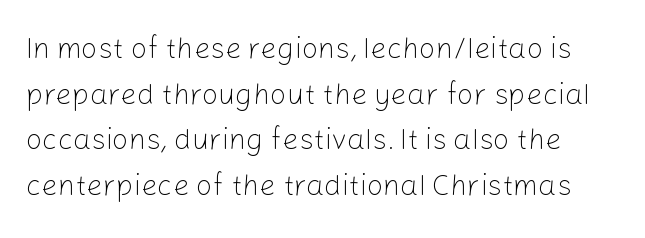
Check under the words: just untouched page. This sample uses a sans-serif face. Do the characters align in a grid? No, the font is proportional. On a weight scale, this lands at 450 or below.
